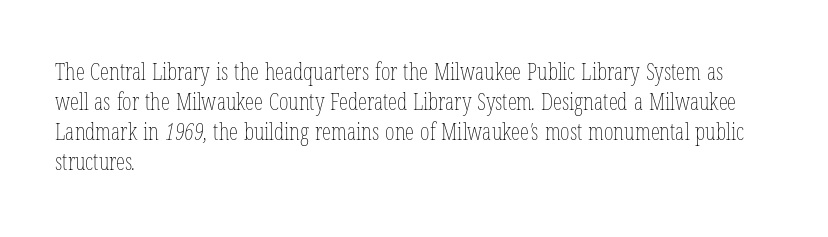
The image shows 23 px text type; set left-aligned, normal line spacing (1.3x), normal letter spacing, not underlined.
